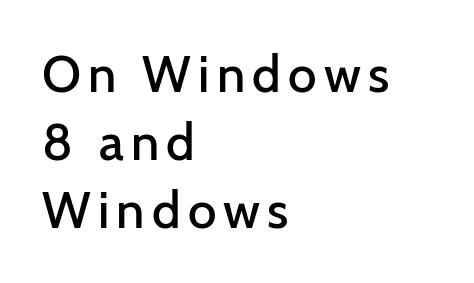
The image shows 51 px semibold sans-serif type, upright; set left-aligned, normal line spacing (1.33x), not underlined; low stroke contrast and a medium x-height.
